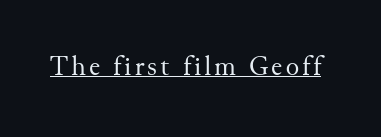
{"serif": "yes", "italic": "no", "bold": "no", "weight": "regular", "width": "normal", "stroke_contrast": "medium", "x_height": "small", "monospaced": "no", "underline": "yes", "glyph_px": 28}
